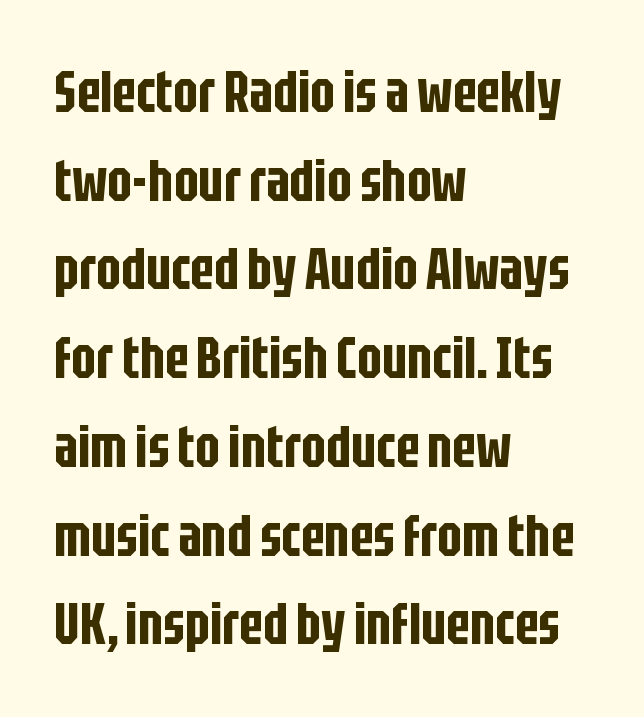
Q: Is the text italic (slanted)? A: No, it is upright.
Q: Is the typeface a serif or a sans-serif typeface? A: Sans-serif.
Q: Is the text underlined? A: No.
Q: How is the paragraph aligned? A: Left-aligned.
Q: Is the spacing between letters normal or unusually wide? A: Normal.
Q: Is the spacing between lines tight, normal or loose? A: Normal.
Q: Width (condensed, normal, or wide)? A: Condensed.
Q: Stroke contrast? A: Low.
Q: x-height? A: Large.
Q: Monospaced? A: No.
